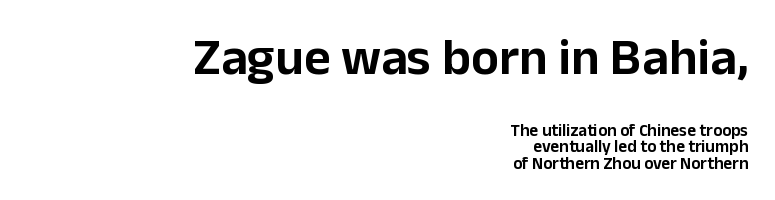
Two sizes are in play, and the larger belongs to the first block. Observe the ordinary spacing: letters are neighbours, not strangers. A sans-serif font was chosen for this passage. The typography opts for an upright posture over an oblique one.
